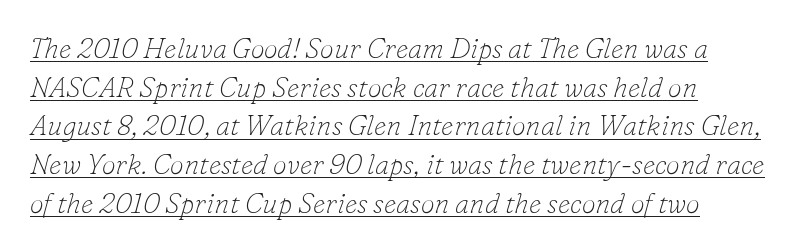
The image shows 28 px thin serif type, italic (leaning right); set left-aligned, normal line spacing (1.38x), normal letter spacing, underlined; low stroke contrast and a small x-height.
